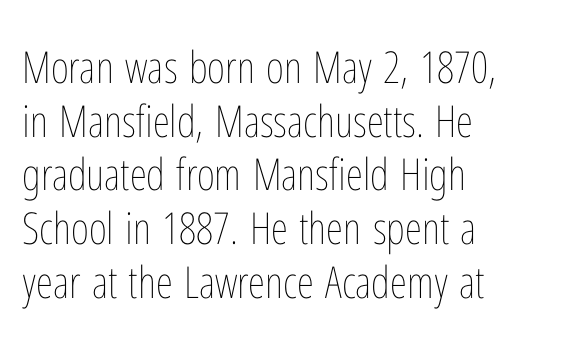
{"italic": "no", "bold": "no", "weight": "thin", "width": "condensed", "stroke_contrast": "low", "x_height": "medium", "monospaced": "no", "underline": "no", "align": "left", "line_spacing_ratio": 1.22, "letter_spacing": "normal", "letter_spacing_em": 0.0, "glyph_px": 44}
